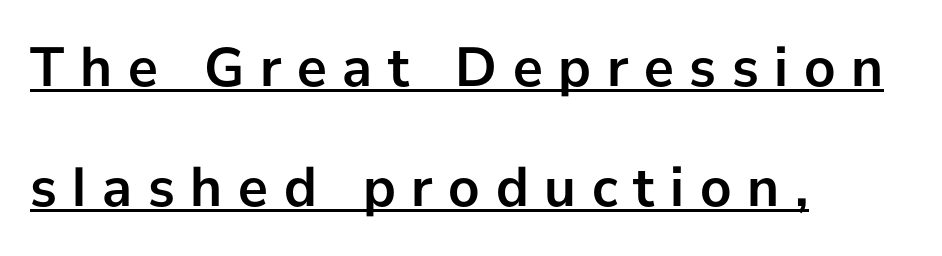
Q: Is the text bold? A: Yes.
Q: Is the text italic (slanted)? A: No, it is upright.
Q: Is the typeface a serif or a sans-serif typeface? A: Sans-serif.
Q: Is the text underlined? A: Yes.
Q: How is the paragraph aligned? A: Left-aligned.
Q: Is the spacing between letters normal or unusually wide? A: Unusually wide.
Q: Is the spacing between lines tight, normal or loose? A: Loose.
Q: Width (condensed, normal, or wide)? A: Normal.
Q: Stroke contrast? A: Low.
Q: x-height? A: Medium.
Q: Monospaced? A: No.
